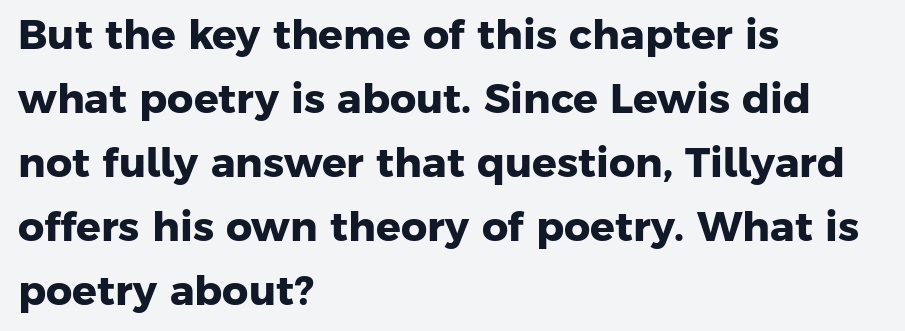
{"serif": "no", "bold": "yes", "weight": "heavy", "width": "normal", "stroke_contrast": "low", "x_height": "medium", "monospaced": "no", "underline": "no", "align": "left", "line_spacing": "normal", "line_spacing_ratio": 1.56, "letter_spacing": "normal", "letter_spacing_em": 0.0, "glyph_px": 41}
